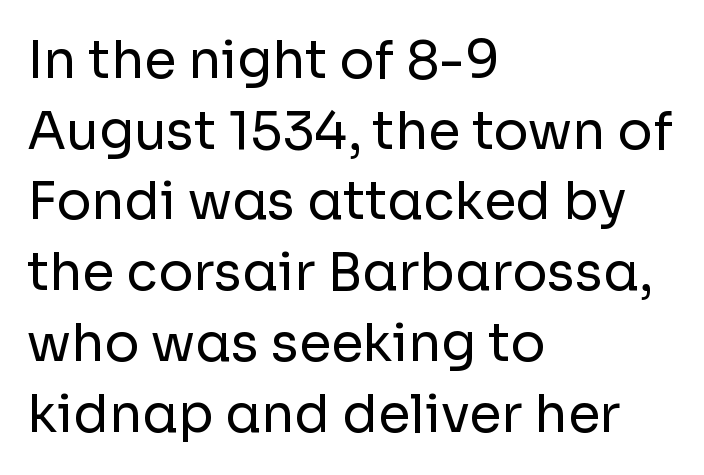
A typesetter would mark this as roman, not italic. Compared with a centered layout, this one pins lines to the left instead. Has an underline been added? It has not. Inter-character spacing is left at the font's built-in metrics.
